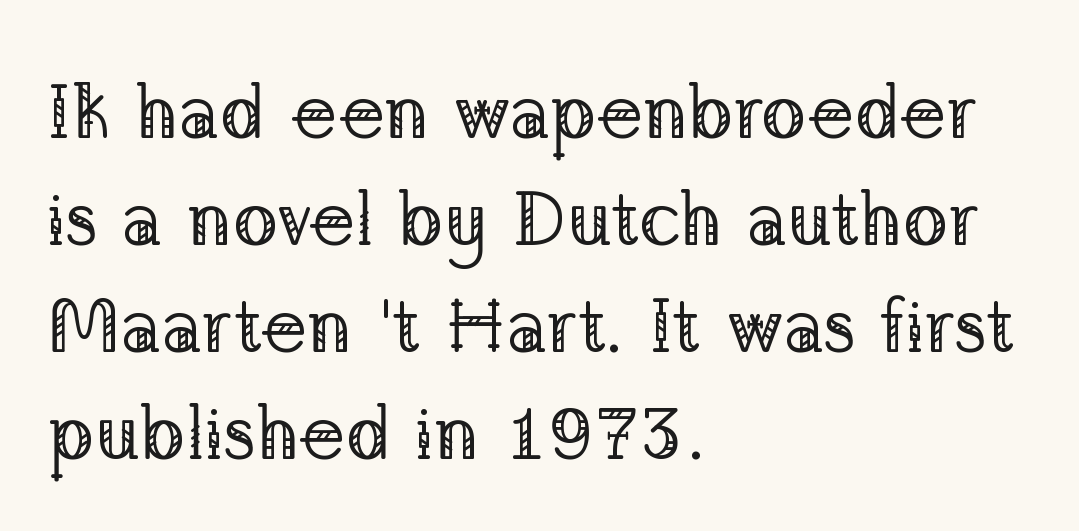
Is this a fixed-width face? No — the glyphs have proportional, varying widths. Leading: standard. No chunkiness to these letters — they're not bold. Between one letter and the next there's only the usual sliver of space. The paragraph shown leans on its left margin.
